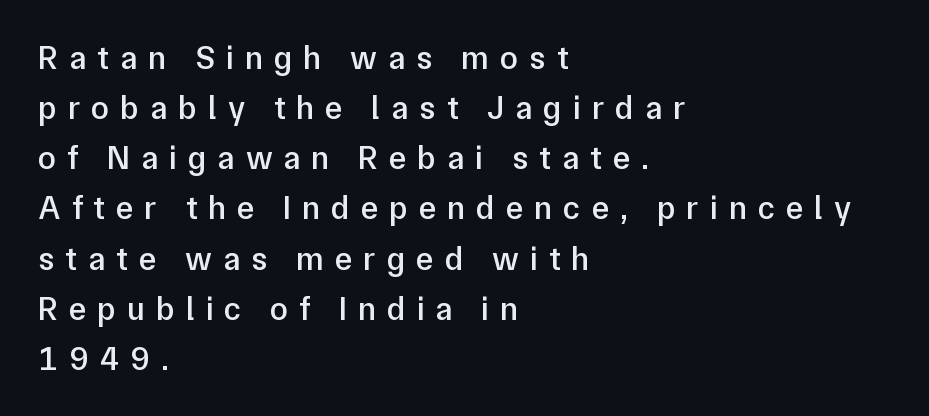
{"serif": "no", "italic": "no", "bold": "semi", "weight": "semibold", "width": "normal", "stroke_contrast": "low", "x_height": "medium", "monospaced": "no", "underline": "no", "align": "left", "line_spacing": "normal", "line_spacing_ratio": 1.52, "letter_spacing": "wide", "letter_spacing_em": 0.33, "glyph_px": 33}
